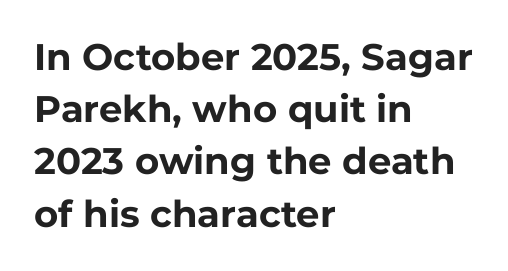
The image shows 37 px bold sans-serif type, upright; set left-aligned, normal line spacing (1.41x), normal letter spacing, not underlined; low stroke contrast and a medium x-height.
